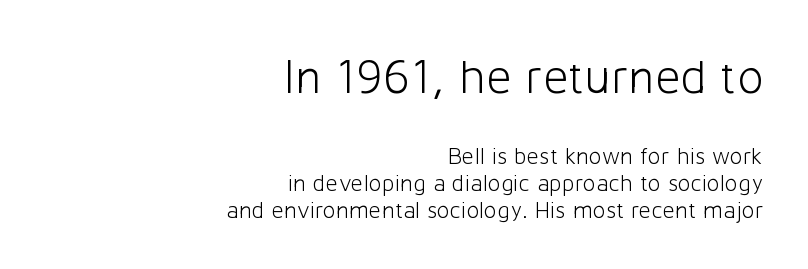
The image shows 49 px light sans-serif type, upright; set right-aligned, tight line spacing (1.13x), normal letter spacing, not underlined; the first (top) block is 2.04x larger; low stroke contrast and a medium x-height.
